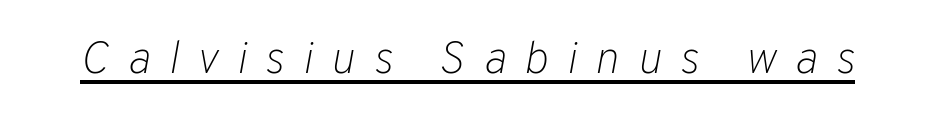
Every word sits above its own underline. These lines were composed using italics. The letterforms stand isolated, each surrounded by extra space. Is the stroke heavy? The answer is a plain regular-or-lighter.
